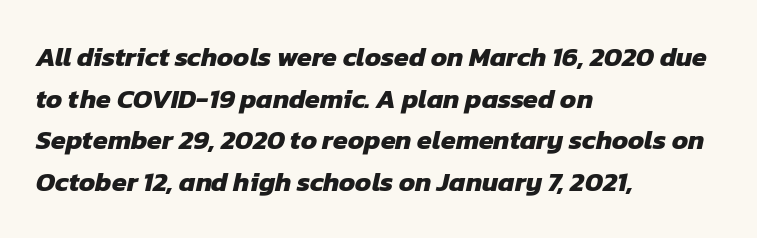
Q: Is the text bold? A: Yes.
Q: Is the text underlined? A: No.
Q: How is the paragraph aligned? A: Left-aligned.
Q: Is the spacing between letters normal or unusually wide? A: Normal.
Q: Is the spacing between lines tight, normal or loose? A: Normal.
